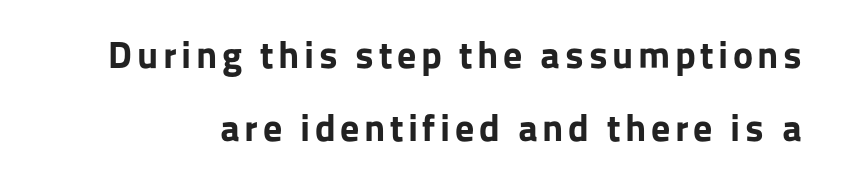
This block would shrink considerably if given ordinary leading; it's expanded now. Here the designer chose a conventional face with non-uniform glyph widths. What weight is shown? A full bold with thick strokes. The passage shown is not underscored anywhere.
